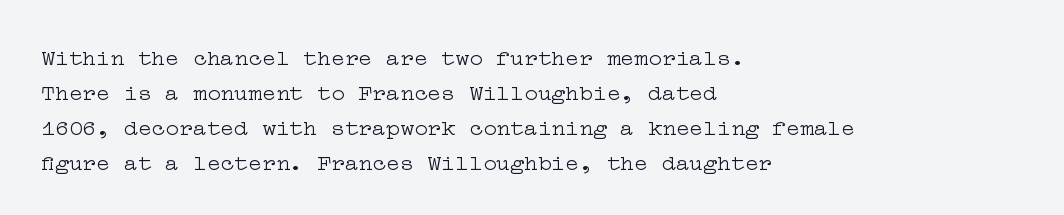
The image shows 23 px text type, upright; set left-aligned, normal line spacing (1.52x), normal letter spacing, not underlined.
